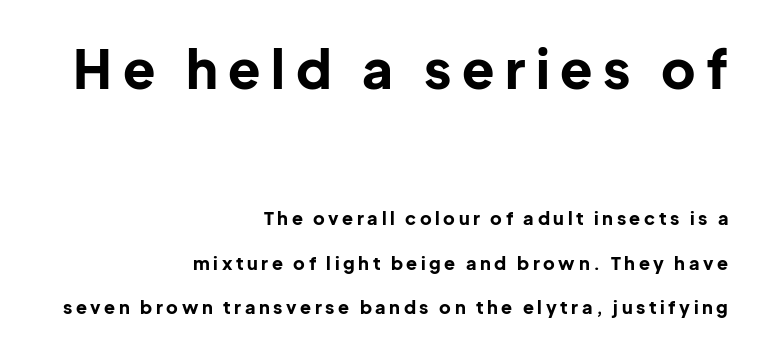
Character widths vary here, with narrow letters taking less room than wide ones. Layout note: lines flush right. Descenders are the only things crossing below the line. Does the weight exceed regular? Yes, all the way to bold. The text was rendered using a sans face with plain stroke endings.
